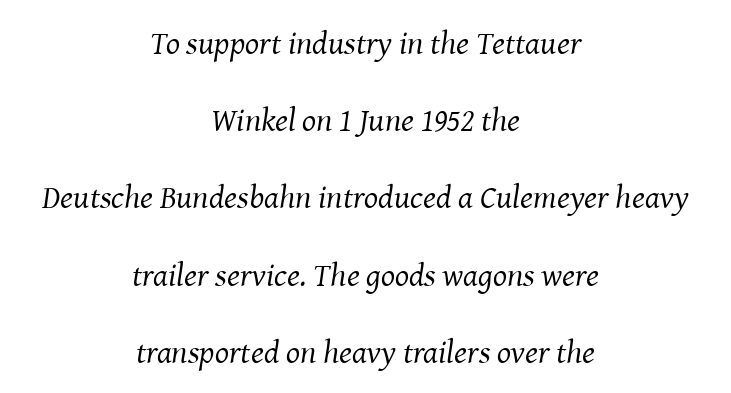
The image shows 33 px regular-weight serif type, italic (leaning right); set centered, loose line spacing (2.34x), normal letter spacing, not underlined; medium stroke contrast and a medium x-height.
